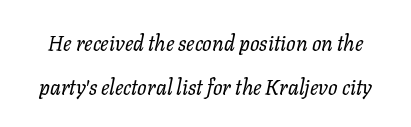
Letters rest on an invisible, unmarked baseline. Short note: letters normally spaced. This reads as an unemphasized weight, regular at the heaviest. Notice the wide empty band between every row — that's loose leading.
